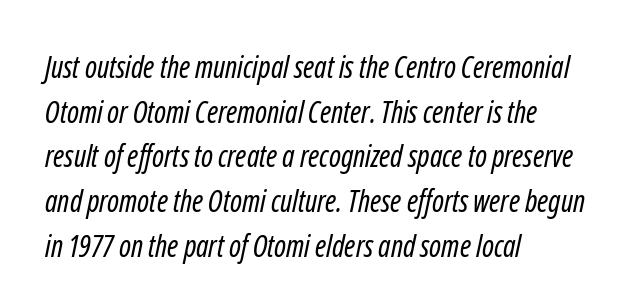
Stroke terminals: plain, sans-serif. A quiet, ordinary-to-light weight characterises the typeface. The foot of each line stays bare and open. Looks like regular typesetting: each glyph gets only the width it needs.
